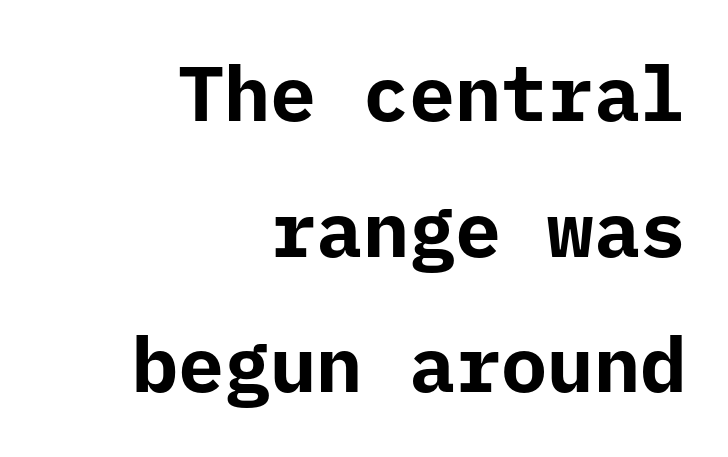
Q: Is the text bold? A: Yes.
Q: Is the text italic (slanted)? A: No, it is upright.
Q: Is the typeface a serif or a sans-serif typeface? A: Sans-serif.
Q: Is the text underlined? A: No.
Q: How is the paragraph aligned? A: Right-aligned.
Q: Is the spacing between letters normal or unusually wide? A: Normal.
Q: Width (condensed, normal, or wide)? A: Normal.
Q: Stroke contrast? A: Low.
Q: x-height? A: Medium.
Q: Monospaced? A: Yes.
